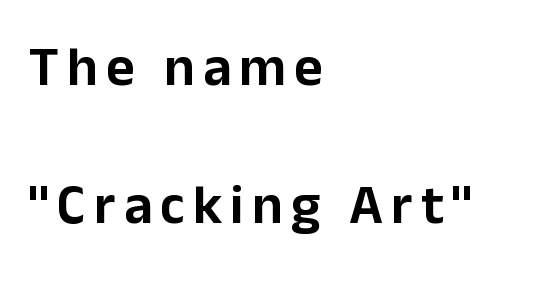
Q: Is the text italic (slanted)? A: No, it is upright.
Q: Is the typeface a serif or a sans-serif typeface? A: Sans-serif.
Q: Is the text underlined? A: No.
Q: How is the paragraph aligned? A: Left-aligned.
Q: Is the spacing between lines tight, normal or loose? A: Loose.
Q: Width (condensed, normal, or wide)? A: Normal.
Q: Stroke contrast? A: Low.
Q: x-height? A: Medium.
Q: Monospaced? A: No.
